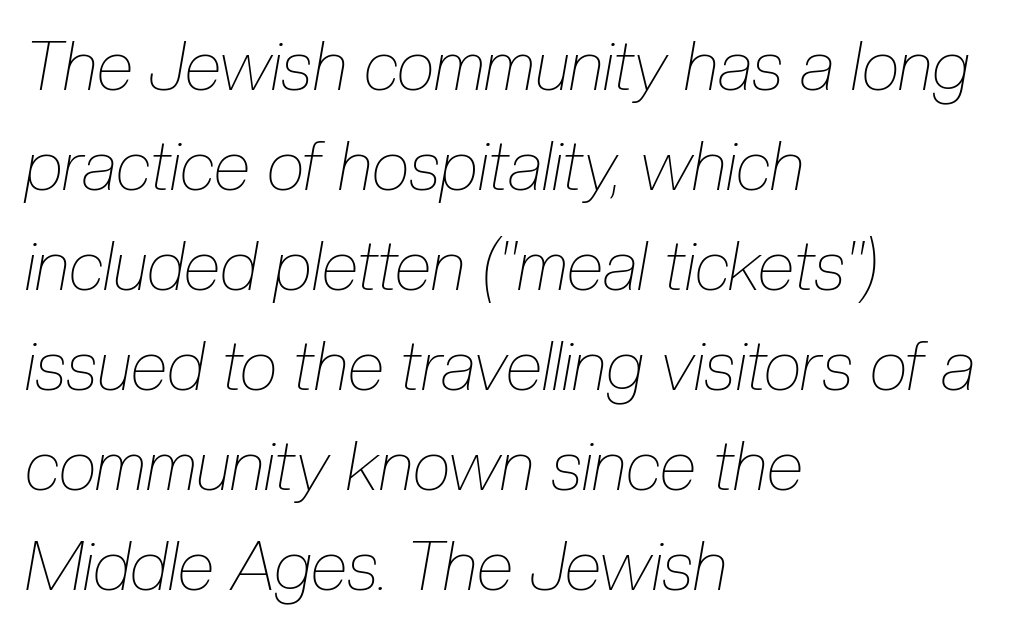
{"italic": "yes", "lean": "right", "slant_degrees": 10, "bold": "no", "weight": "thin", "width": "condensed", "stroke_contrast": "low", "x_height": "medium", "monospaced": "no", "underline": "no", "align": "left", "line_spacing": "normal", "line_spacing_ratio": 1.47, "letter_spacing": "normal", "letter_spacing_em": 0.0, "glyph_px": 68}
